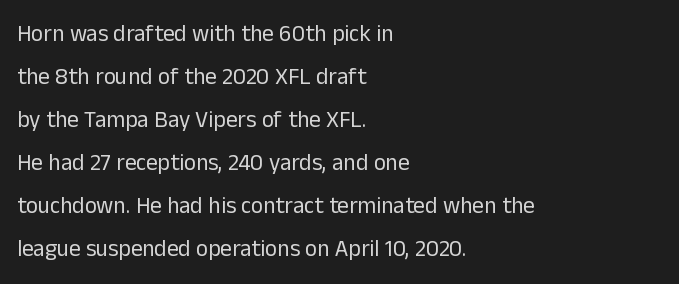
Q: Is the text bold? A: No.
Q: Is the text italic (slanted)? A: No, it is upright.
Q: Is the text underlined? A: No.
Q: How is the paragraph aligned? A: Left-aligned.
Q: Is the spacing between letters normal or unusually wide? A: Normal.
